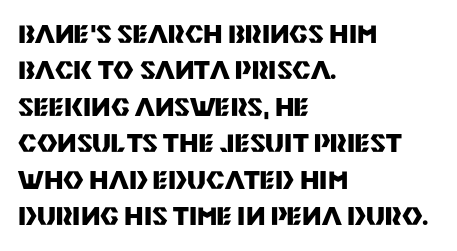
The image shows 25 px bold type, upright; set left-aligned, normal line spacing (1.46x), normal letter spacing, not underlined.
